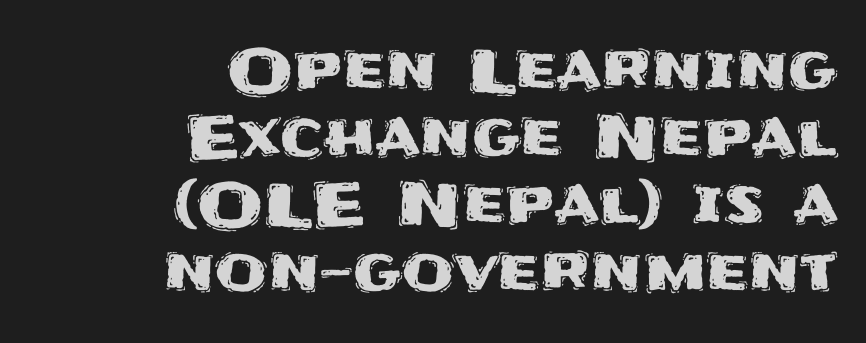
The image shows 60 px sans-serif type, upright; set right-aligned, tight line spacing (1.12x), normal letter spacing, not underlined; medium stroke contrast and a large x-height.
